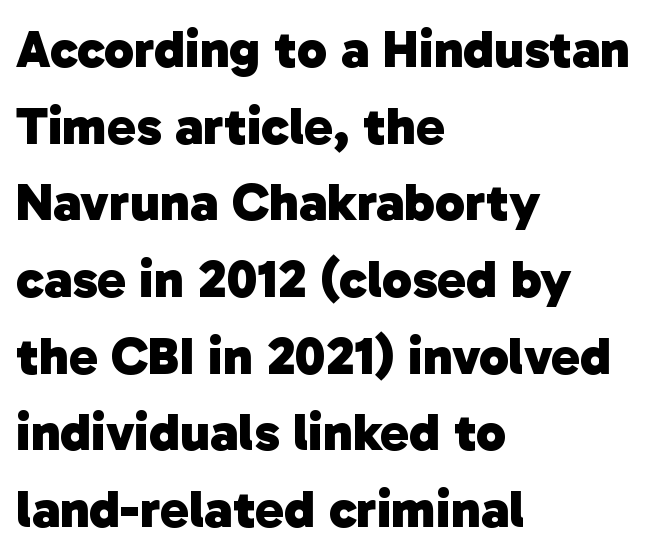
Typesetter's note: full bold, strokes at maximum text heaviness. No feet cap the strokes, marking this as sans-serif type. The rendering uses a moderate line-height, typical for paragraphs. The letters advance in unequal steps, a hallmark of proportional type.
